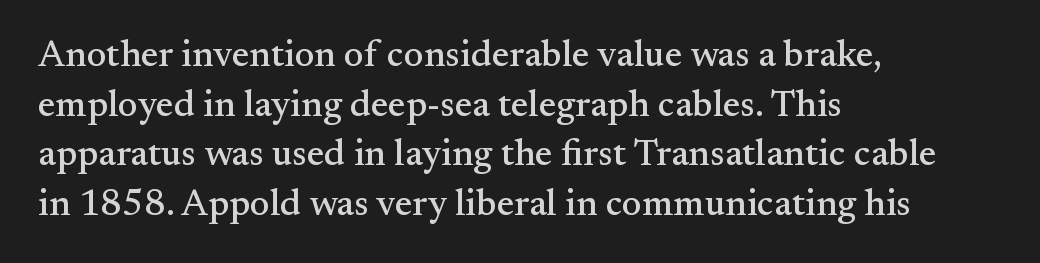
The face used here is proportionally spaced, like ordinary book or web type. Quick note: not italic, upright. A normal amount of white space separates one row of letters from the next. Left-aligned paragraph, ragged on the right. These lines are composed in type with serifs. Compared with typical body copy, the letter spacing here is the same.
